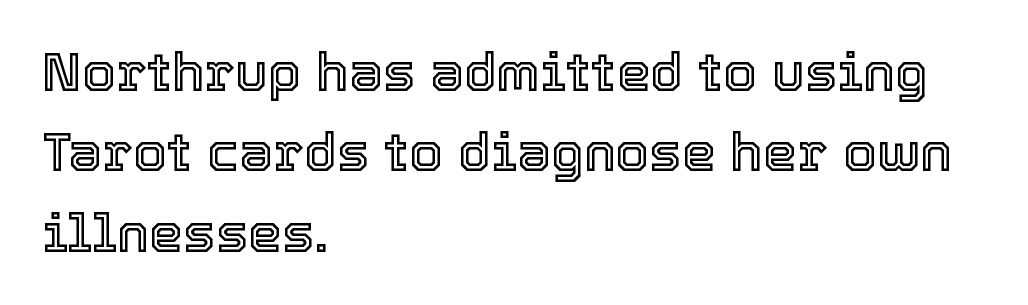
{"italic": "no", "width": "normal", "x_height": "medium", "monospaced": "no", "underline": "no", "align": "left", "line_spacing": "normal", "line_spacing_ratio": 1.49, "letter_spacing": "normal", "letter_spacing_em": 0.0, "glyph_px": 54}
